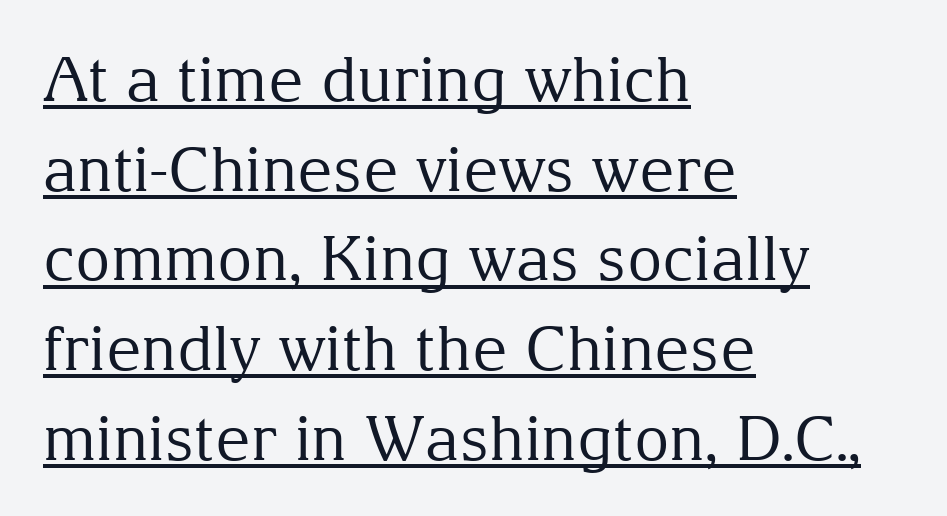
{"serif": "yes", "italic": "no", "bold": "no", "weight": "regular", "width": "normal", "stroke_contrast": "medium", "x_height": "medium", "monospaced": "no", "underline": "yes", "align": "left", "line_spacing": "normal", "line_spacing_ratio": 1.47, "letter_spacing": "normal", "letter_spacing_em": 0.0, "glyph_px": 61}
